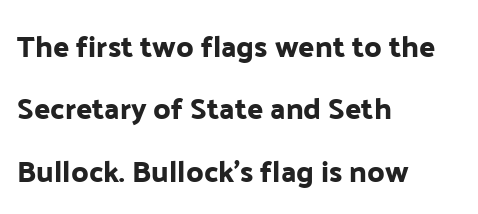
Q: Is the text italic (slanted)? A: No, it is upright.
Q: Is the typeface a serif or a sans-serif typeface? A: Sans-serif.
Q: Is the text underlined? A: No.
Q: How is the paragraph aligned? A: Left-aligned.
Q: Is the spacing between letters normal or unusually wide? A: Normal.
Q: Is the spacing between lines tight, normal or loose? A: Loose.
Q: Width (condensed, normal, or wide)? A: Normal.
Q: Stroke contrast? A: Low.
Q: x-height? A: Medium.
Q: Monospaced? A: No.
